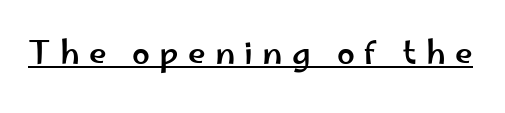
This sample uses a sans-serif face. In terms of letterspacing, this is a distinctly airy, spread setting. Looks like regular typesetting: each glyph gets only the width it needs. Check the space under the baseline: a stroke is drawn there.
